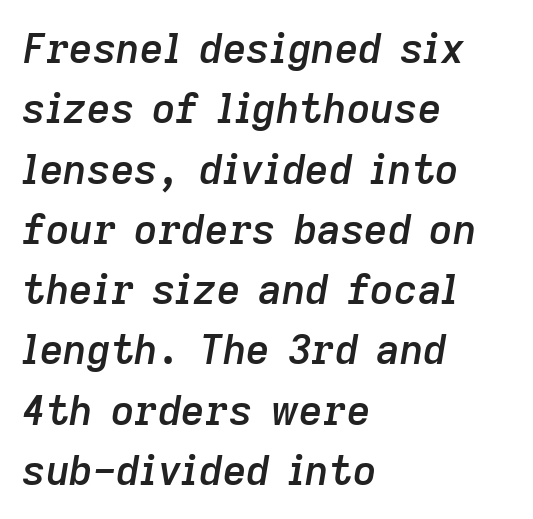
The image shows 41 px semibold type, italic (leaning right); set left-aligned, normal line spacing (1.47x), normal letter spacing, not underlined; low stroke contrast and a medium x-height.
